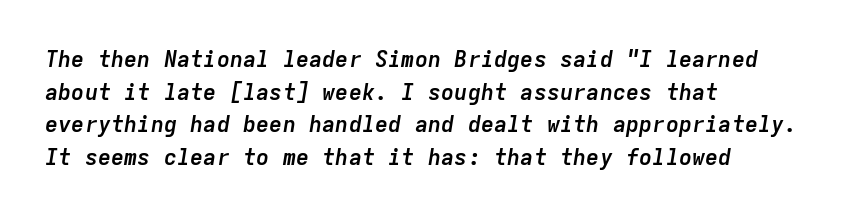
Q: Is the text bold? A: Yes.
Q: Is the text italic (slanted)? A: Yes, it leans right by about 9 degrees.
Q: Is the text underlined? A: No.
Q: How is the paragraph aligned? A: Left-aligned.
Q: Is the spacing between letters normal or unusually wide? A: Normal.
Q: Is the spacing between lines tight, normal or loose? A: Normal.
